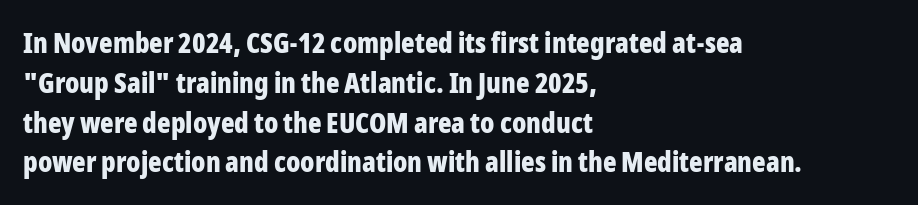
Here the designer chose a conventional face with non-uniform glyph widths. I'd describe the lettering as bold — thick and assertive. Stroke terminals: plain, sans-serif. Is there much room between lines? A standard amount, neither cramped nor airy. This sample uses plain, unmodified letter spacing. Decoration check: the copy has no underline.
